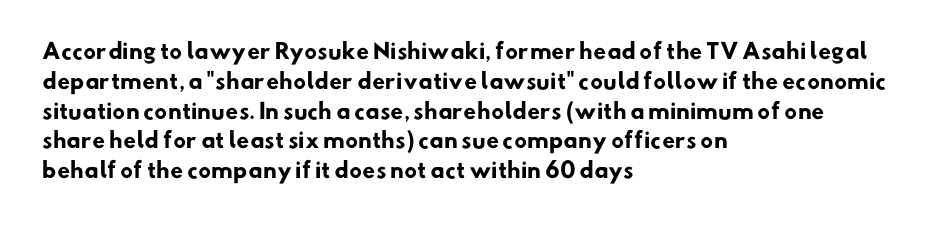
The image shows 21 px bold type; set left-aligned, normal line spacing (1.42x), normal letter spacing, not underlined.
